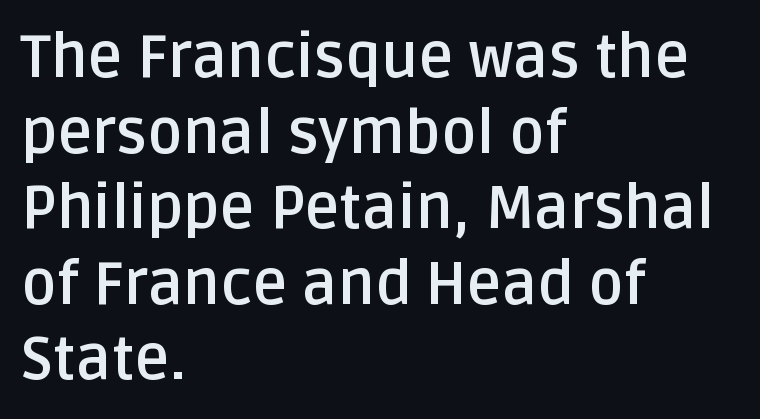
Q: Is the text bold? A: Yes.
Q: Is the text italic (slanted)? A: No, it is upright.
Q: Is the typeface a serif or a sans-serif typeface? A: Sans-serif.
Q: Is the text underlined? A: No.
Q: How is the paragraph aligned? A: Left-aligned.
Q: Is the spacing between letters normal or unusually wide? A: Normal.
Q: Is the spacing between lines tight, normal or loose? A: Normal.
Q: Width (condensed, normal, or wide)? A: Normal.
Q: Stroke contrast? A: Low.
Q: x-height? A: Large.
Q: Monospaced? A: No.
